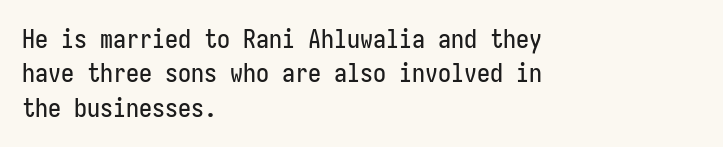
Q: Is the text italic (slanted)? A: No, it is upright.
Q: Is the text underlined? A: No.
Q: How is the paragraph aligned? A: Left-aligned.
Q: Is the spacing between letters normal or unusually wide? A: Normal.
Q: Is the spacing between lines tight, normal or loose? A: Normal.
